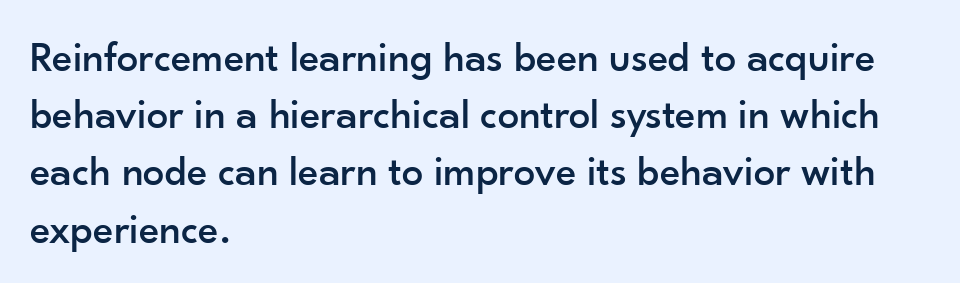
Q: Is the text italic (slanted)? A: No, it is upright.
Q: Is the typeface a serif or a sans-serif typeface? A: Sans-serif.
Q: Is the text underlined? A: No.
Q: How is the paragraph aligned? A: Left-aligned.
Q: Is the spacing between letters normal or unusually wide? A: Normal.
Q: Is the spacing between lines tight, normal or loose? A: Normal.
Q: Width (condensed, normal, or wide)? A: Normal.
Q: Stroke contrast? A: Low.
Q: x-height? A: Small.
Q: Monospaced? A: No.
